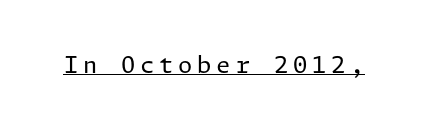
{"italic": "no", "bold": "no", "underline": "yes", "letter_spacing": "wide", "letter_spacing_em": 0.21, "glyph_px": 23}
